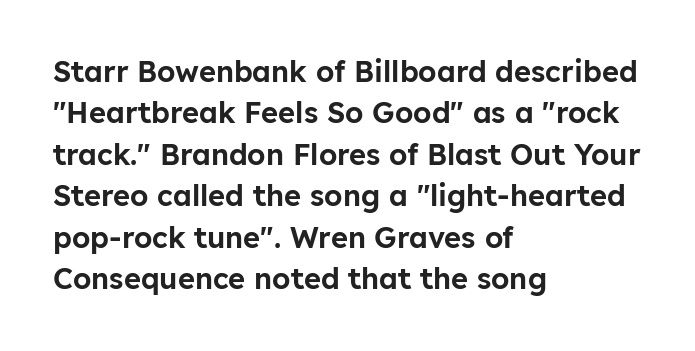
Q: Is the text italic (slanted)? A: No, it is upright.
Q: Is the typeface a serif or a sans-serif typeface? A: Sans-serif.
Q: Is the text underlined? A: No.
Q: How is the paragraph aligned? A: Left-aligned.
Q: Is the spacing between letters normal or unusually wide? A: Normal.
Q: Is the spacing between lines tight, normal or loose? A: Normal.
Q: Width (condensed, normal, or wide)? A: Normal.
Q: Stroke contrast? A: Low.
Q: x-height? A: Medium.
Q: Monospaced? A: No.
